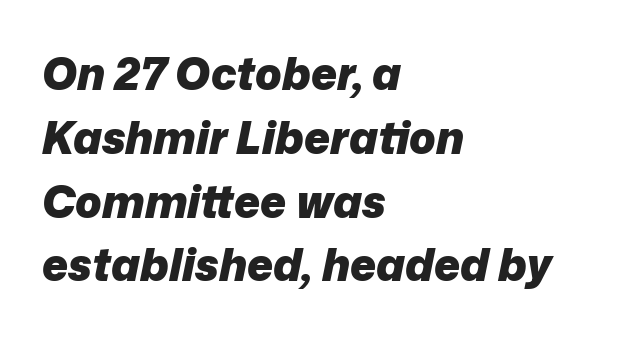
The image shows 44 px heavy type, italic (leaning right); set left-aligned, normal line spacing (1.45x), normal letter spacing, not underlined; low stroke contrast and a medium x-height.
